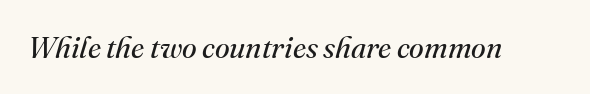
Is this a fixed-width face? No — the glyphs have proportional, varying widths. The passage shown is not underscored anywhere. Heaviness? Minimal to ordinary, like unemphasized prose. Observe the serifs anchoring each vertical stroke in this sample. Here the glyphs are tracked normally, forming tight word shapes.
